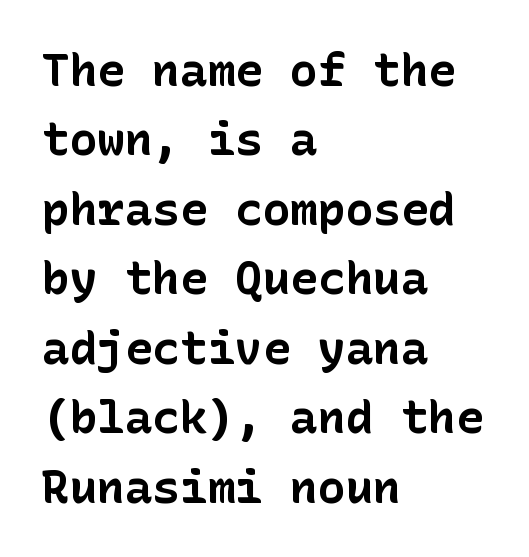
The image shows 46 px bold sans-serif type, upright; set left-aligned, normal line spacing (1.51x), normal letter spacing, not underlined; low stroke contrast and a medium x-height.
